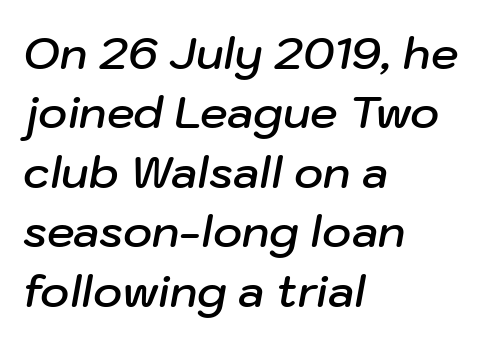
Q: Is the text bold? A: Semi-bold.
Q: Is the text italic (slanted)? A: Yes, it leans right by about 10 degrees.
Q: Is the text underlined? A: No.
Q: How is the paragraph aligned? A: Left-aligned.
Q: Is the spacing between letters normal or unusually wide? A: Normal.
Q: Is the spacing between lines tight, normal or loose? A: Normal.
Q: Width (condensed, normal, or wide)? A: Normal.
Q: Stroke contrast? A: Low.
Q: x-height? A: Medium.
Q: Monospaced? A: No.
